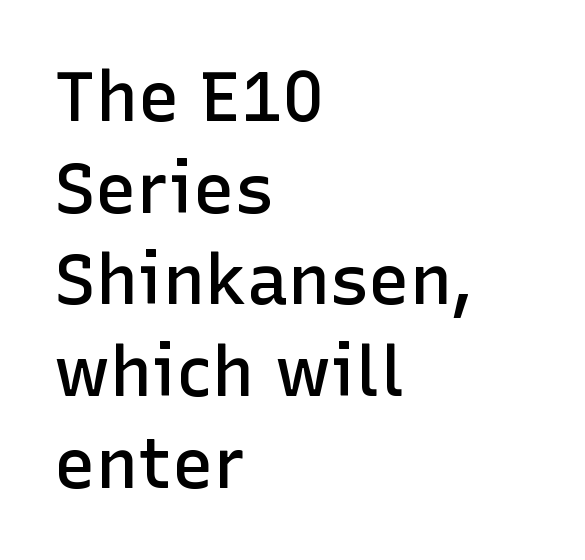
{"serif": "no", "italic": "no", "bold": "semi", "weight": "semibold", "width": "normal", "stroke_contrast": "low", "x_height": "medium", "monospaced": "no", "underline": "no", "align": "left", "line_spacing": "normal", "line_spacing_ratio": 1.31, "letter_spacing": "normal", "letter_spacing_em": 0.0, "glyph_px": 70}
